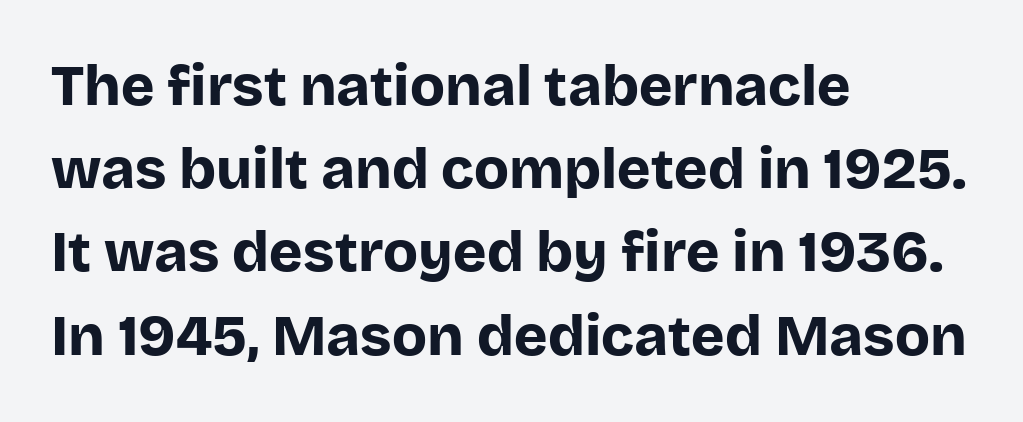
The image shows 57 px bold sans-serif type, upright; set left-aligned, normal line spacing (1.46x), normal letter spacing, not underlined; low stroke contrast and a large x-height.
